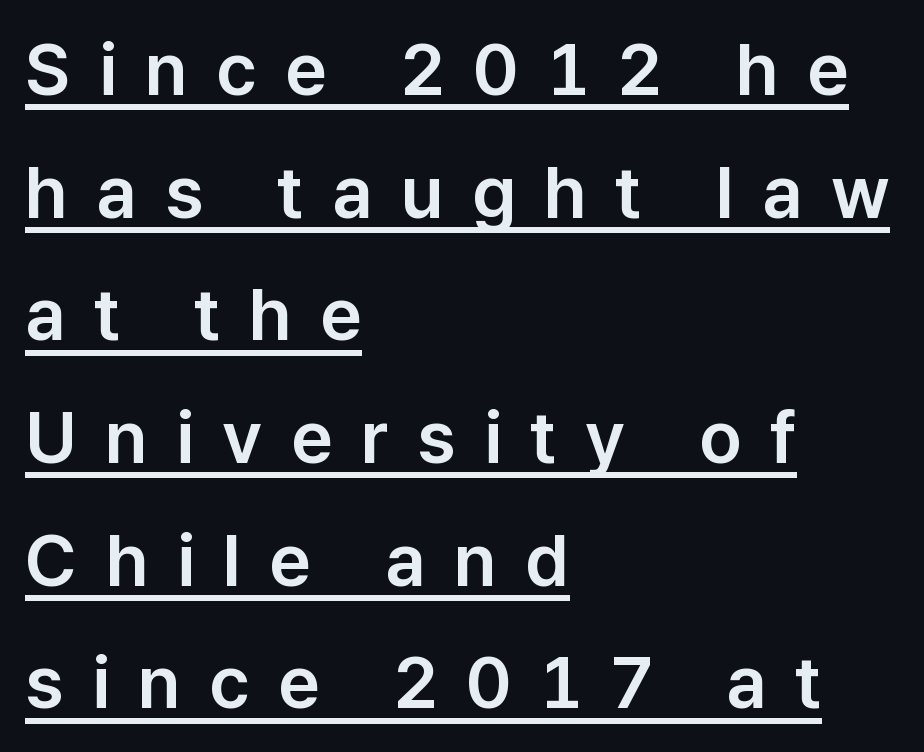
The image shows 73 px sans-serif type, upright; set left-aligned, normal line spacing (1.68x), unusually wide letter spacing (+0.39 em), underlined; low stroke contrast and a medium x-height.
